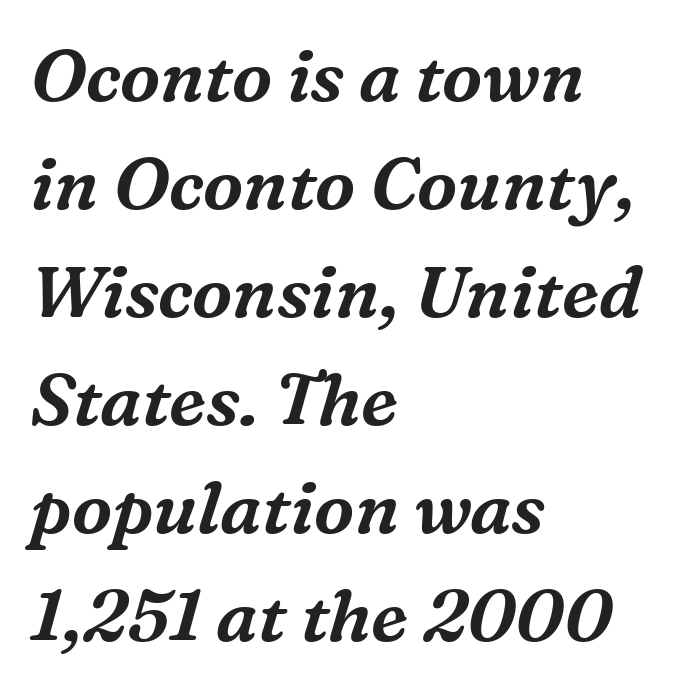
The image shows 72 px serif type, italic (leaning right); set left-aligned, normal line spacing (1.5x), normal letter spacing, not underlined; medium stroke contrast and a medium x-height.
